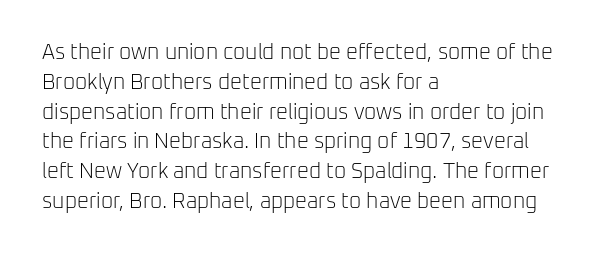
Quick note: interline space is typical. Nothing unusual about the tracking: characters are spaced as the font intends. Unmarked baselines from the first word to the last. No italicization has been applied; the sample stays upright.
